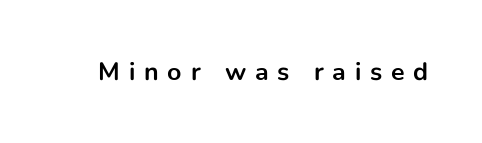
{"italic": "no", "bold": "yes", "underline": "no", "letter_spacing": "wide", "letter_spacing_em": 0.35, "glyph_px": 25}
